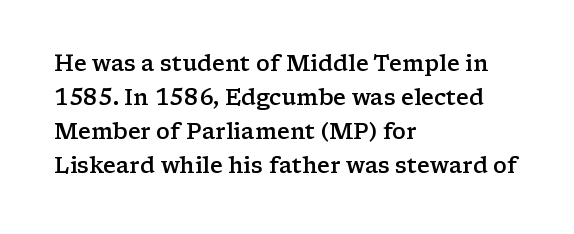
{"italic": "no", "bold": "semi", "underline": "no", "align": "left", "line_spacing": "normal", "line_spacing_ratio": 1.55, "letter_spacing": "normal", "letter_spacing_em": 0.0, "glyph_px": 22}
